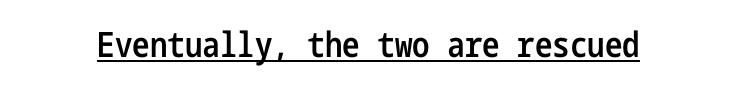
{"serif": "no", "italic": "no", "bold": "semi", "weight": "semibold", "width": "condensed", "stroke_contrast": "low", "x_height": "medium", "underline": "yes", "letter_spacing": "normal", "letter_spacing_em": 0.0, "glyph_px": 35}
